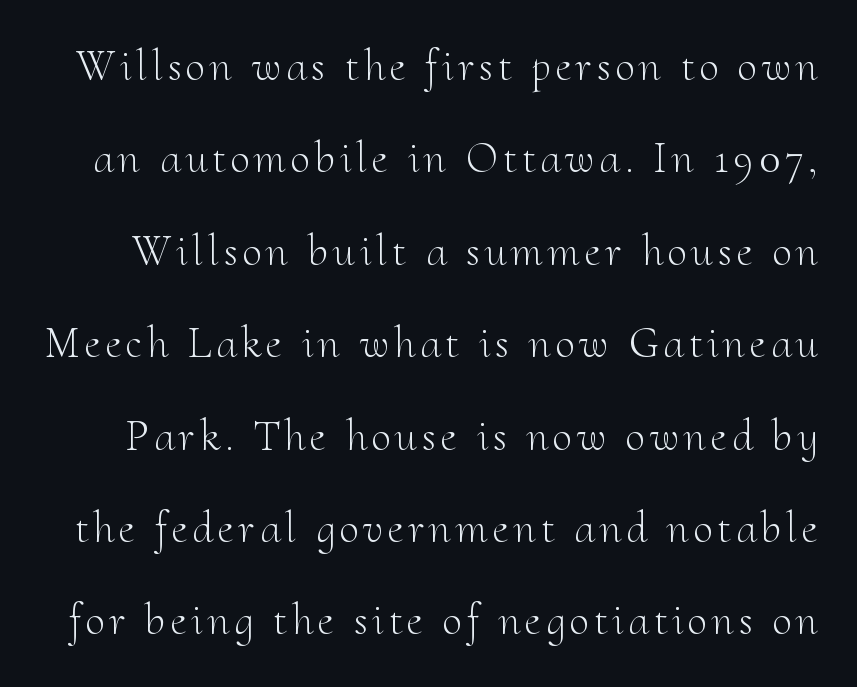
{"serif": "yes", "italic": "no", "bold": "no", "weight": "light", "width": "normal", "stroke_contrast": "medium", "x_height": "small", "monospaced": "no", "underline": "no", "line_spacing": "loose", "line_spacing_ratio": 2.1, "glyph_px": 44}
